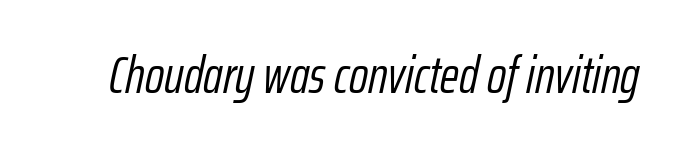
Honestly, there is no underline to notice here at all. You could not count columns in this text — the font is proportionally spaced. The passage shown leans; its letterforms are oblique. Tracking value appears to be zero — textbook default spacing. The characters are drawn with everyday or finer stroke widths.
